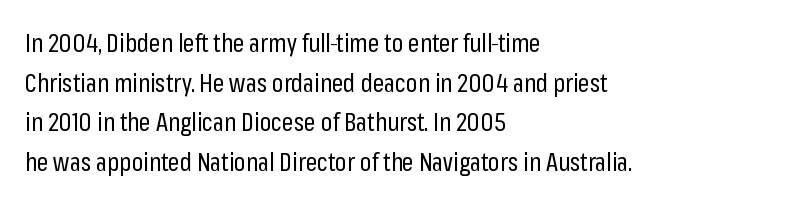
{"italic": "no", "bold": "no", "underline": "no", "align": "left", "line_spacing": "normal", "line_spacing_ratio": 1.59, "letter_spacing": "normal", "letter_spacing_em": 0.0, "glyph_px": 25}
